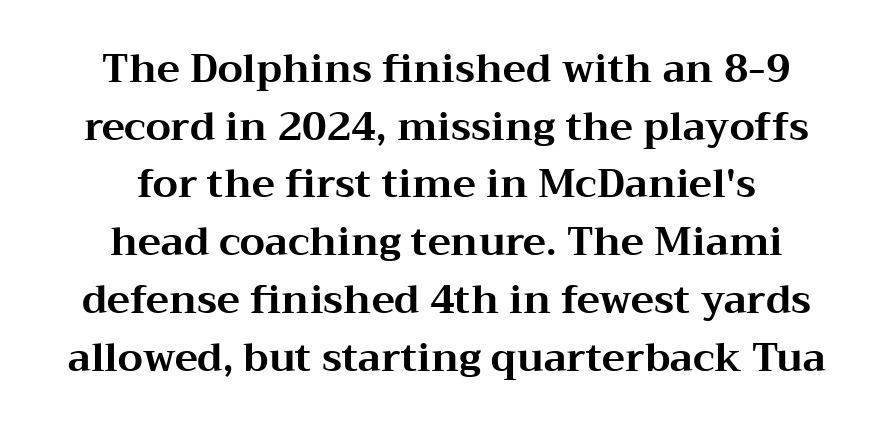
{"serif": "yes", "italic": "no", "bold": "yes", "weight": "bold", "width": "wide", "stroke_contrast": "medium", "x_height": "medium", "monospaced": "no", "underline": "no", "align": "center", "line_spacing": "normal", "line_spacing_ratio": 1.48, "letter_spacing": "normal", "letter_spacing_em": 0.0, "glyph_px": 39}
